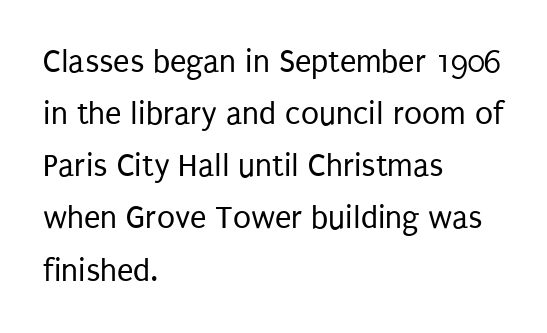
{"serif": "no", "italic": "no", "bold": "no", "weight": "regular", "width": "condensed", "stroke_contrast": "low", "x_height": "large", "monospaced": "no", "underline": "no", "align": "left", "line_spacing": "normal", "line_spacing_ratio": 1.58, "letter_spacing": "normal", "letter_spacing_em": 0.0, "glyph_px": 33}
